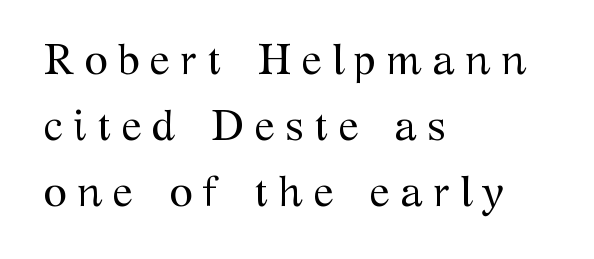
{"serif": "yes", "italic": "no", "bold": "no", "weight": "regular", "width": "normal", "stroke_contrast": "medium", "x_height": "medium", "monospaced": "no", "underline": "no", "align": "left", "line_spacing": "normal", "line_spacing_ratio": 1.53, "letter_spacing": "wide", "letter_spacing_em": 0.23, "glyph_px": 43}
